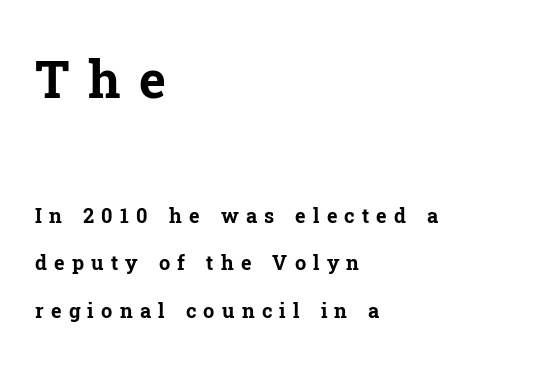
The image shows 51 px bold serif type, upright; set left-aligned, loose line spacing (2.39x), unusually wide letter spacing (+0.36 em), not underlined; the first (top) block is 2.55x larger; low stroke contrast and a medium x-height.
